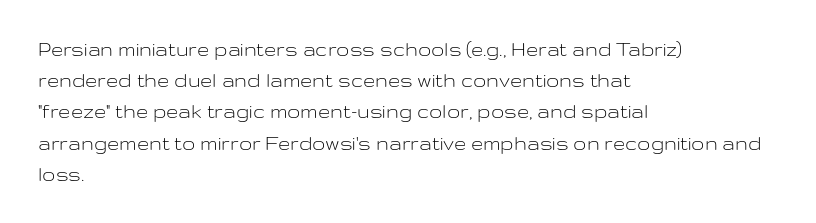
{"italic": "no", "bold": "no", "underline": "no", "align": "left", "line_spacing": "normal", "line_spacing_ratio": 1.42, "letter_spacing": "normal", "letter_spacing_em": 0.0, "glyph_px": 22}
